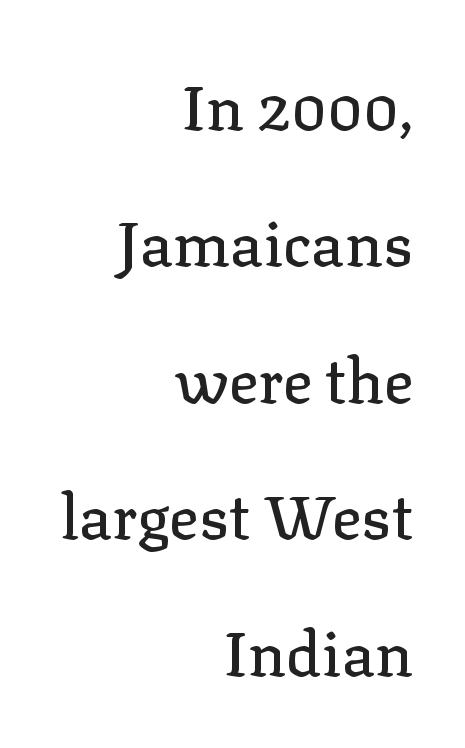
Reading down the block, your eye finds every line finishing at a fixed right position. These lines are rendered in a variable-pitch font. The rendering uses a large line-height, opening up the rows. The text was rendered using a seriffed face with decorative stroke endings.
